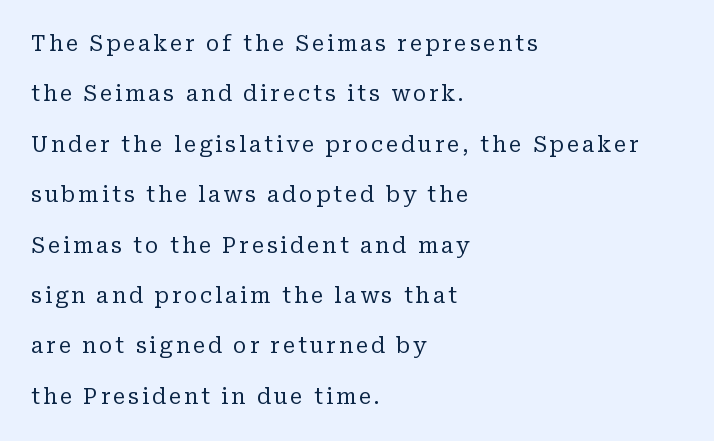
Think standard paragraph weight, or any step lighter than that. Unmarked baselines from the first word to the last. The type sits square on the baseline with zero lean. Baseline-to-baseline distance is far greater than the letter height. Every row of glyphs begins at an identical x-position on the left.
